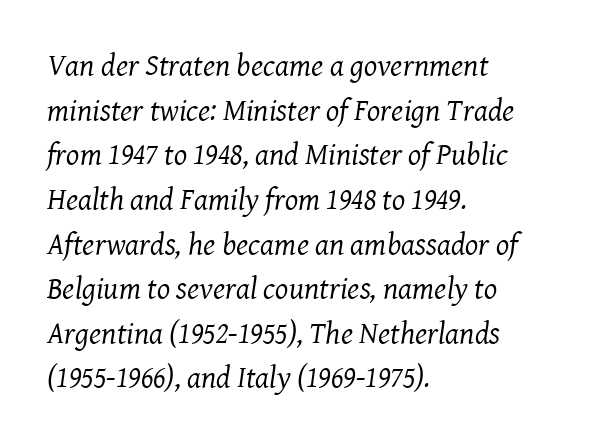
Tall strokes in this sample are angled rather than plumb. Tracking value appears to be zero — textbook default spacing. This sample keeps an unexceptional amount of space between lines. The setting favours the left margin, as ordinary paragraphs usually do. Letters rest on an invisible, unmarked baseline.
